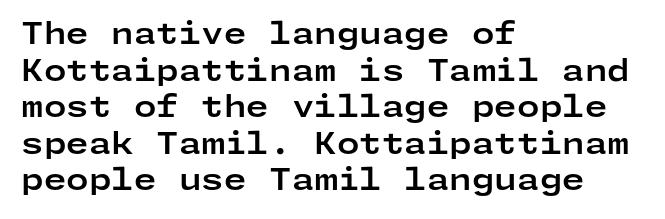
Q: Is the text bold? A: Yes.
Q: Is the text italic (slanted)? A: No, it is upright.
Q: Is the typeface a serif or a sans-serif typeface? A: Sans-serif.
Q: Is the text underlined? A: No.
Q: How is the paragraph aligned? A: Left-aligned.
Q: Is the spacing between letters normal or unusually wide? A: Normal.
Q: Is the spacing between lines tight, normal or loose? A: Normal.
Q: Width (condensed, normal, or wide)? A: Wide.
Q: Stroke contrast? A: Low.
Q: x-height? A: Medium.
